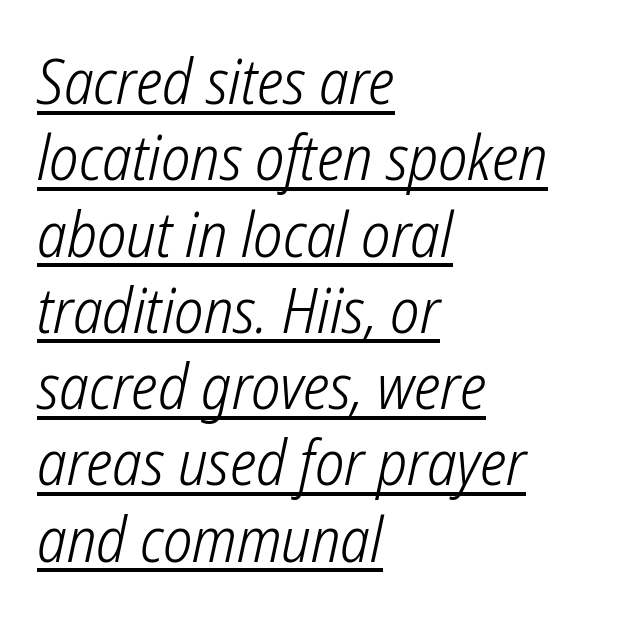
{"serif": "no", "bold": "no", "weight": "light", "width": "condensed", "stroke_contrast": "low", "x_height": "medium", "monospaced": "no", "underline": "yes", "align": "left", "line_spacing_ratio": 1.23, "letter_spacing": "normal", "letter_spacing_em": 0.0, "glyph_px": 62}
